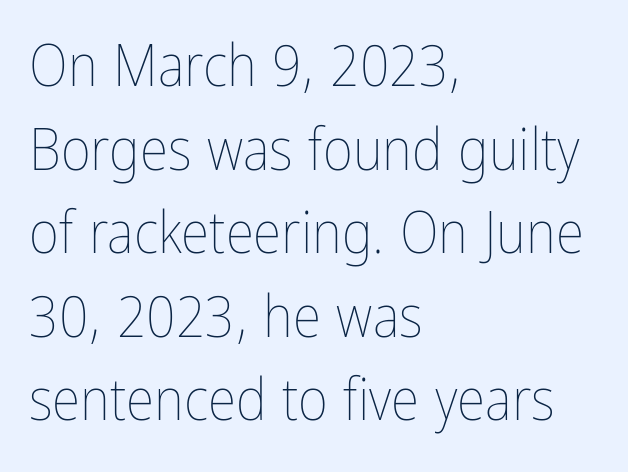
{"italic": "no", "bold": "no", "weight": "thin", "width": "condensed", "stroke_contrast": "low", "x_height": "medium", "monospaced": "no", "underline": "no", "align": "left", "line_spacing": "normal", "line_spacing_ratio": 1.44, "letter_spacing": "normal", "letter_spacing_em": 0.0, "glyph_px": 58}
